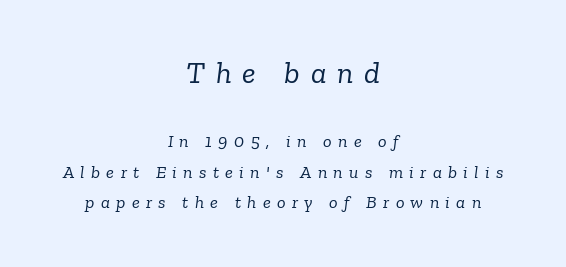
The image shows 31 px light serif type, italic (leaning right); set centered, normal line spacing (1.69x), unusually wide letter spacing (+0.35 em), not underlined; the first (top) block is 1.72x larger; low stroke contrast and a medium x-height.
